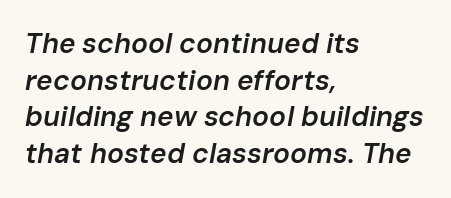
The image shows 28 px semibold type, italic (leaning right); set left-aligned, normal line spacing (1.31x), normal letter spacing, not underlined; low stroke contrast and a medium x-height.
